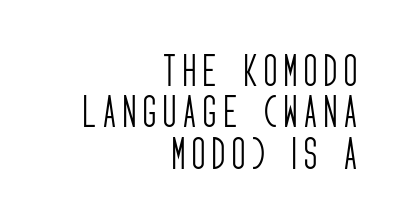
The image shows 36 px light, condensed sans-serif type, upright; set right-aligned, tight line spacing (1.15x), unusually wide letter spacing (+0.2 em), not underlined; low stroke contrast and a large x-height.
